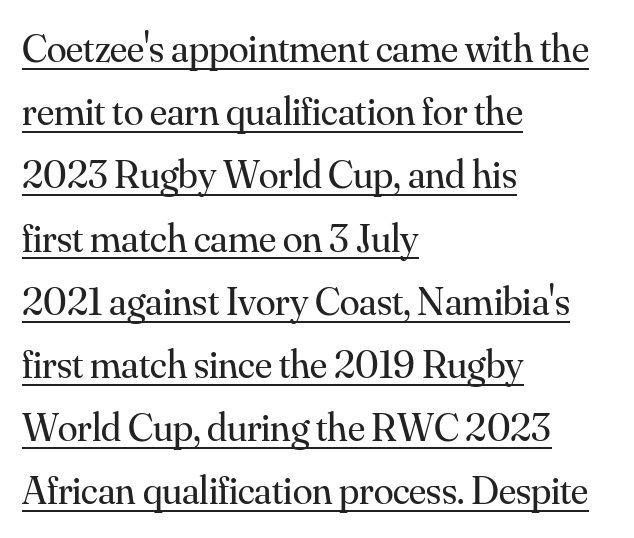
{"serif": "yes", "italic": "no", "bold": "no", "weight": "regular", "width": "normal", "stroke_contrast": "medium", "x_height": "small", "monospaced": "no", "underline": "yes", "align": "left", "line_spacing": "normal", "line_spacing_ratio": 1.58, "letter_spacing": "normal", "letter_spacing_em": 0.0, "glyph_px": 40}
